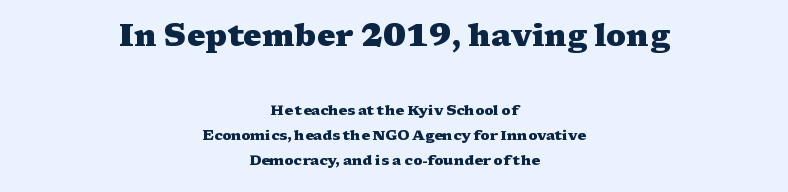
{"serif": "yes", "italic": "no", "bold": "yes", "weight": "heavy", "width": "wide", "stroke_contrast": "medium", "x_height": "medium", "monospaced": "no", "underline": "no", "align": "center", "line_spacing_ratio": 1.8, "letter_spacing": "normal", "letter_spacing_em": 0.0, "larger_block": "first", "size_ratio": 2.21, "glyph_px": 31}
